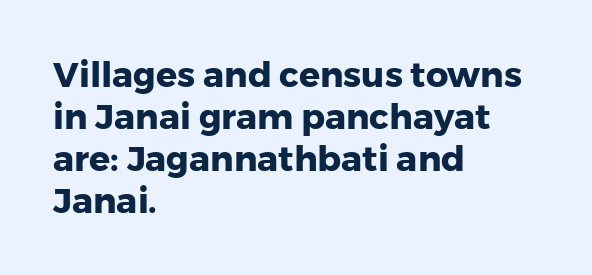
Q: Is the text bold? A: Yes.
Q: Is the text italic (slanted)? A: No, it is upright.
Q: Is the typeface a serif or a sans-serif typeface? A: Sans-serif.
Q: Is the text underlined? A: No.
Q: How is the paragraph aligned? A: Left-aligned.
Q: Is the spacing between letters normal or unusually wide? A: Normal.
Q: Width (condensed, normal, or wide)? A: Normal.
Q: Stroke contrast? A: Low.
Q: x-height? A: Medium.
Q: Monospaced? A: No.
